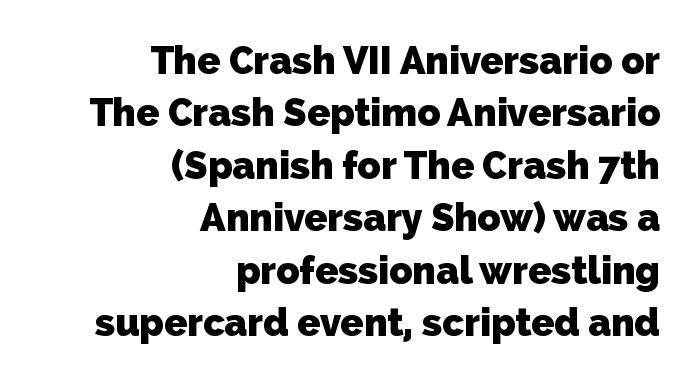
The image shows 38 px heavy sans-serif type; set right-aligned, normal line spacing (1.38x), normal letter spacing, not underlined; low stroke contrast and a medium x-height.
